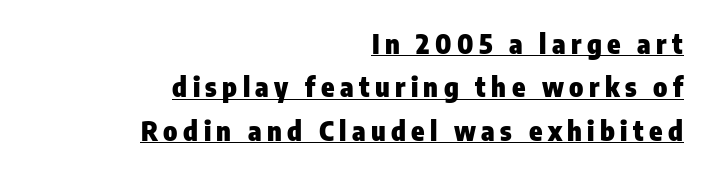
Q: Is the text bold? A: Yes.
Q: Is the text italic (slanted)? A: No, it is upright.
Q: Is the text underlined? A: Yes.
Q: How is the paragraph aligned? A: Right-aligned.
Q: Is the spacing between letters normal or unusually wide? A: Unusually wide.
Q: Is the spacing between lines tight, normal or loose? A: Normal.
